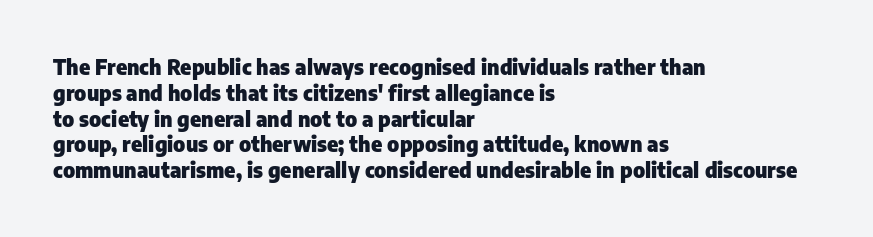
Q: Is the text bold? A: Yes.
Q: Is the text italic (slanted)? A: No, it is upright.
Q: Is the text underlined? A: No.
Q: How is the paragraph aligned? A: Left-aligned.
Q: Is the spacing between letters normal or unusually wide? A: Normal.
